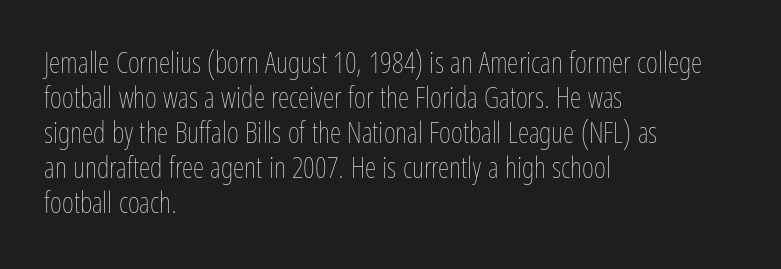
Q: Is the text bold? A: No.
Q: Is the text italic (slanted)? A: No, it is upright.
Q: Is the text underlined? A: No.
Q: How is the paragraph aligned? A: Left-aligned.
Q: Is the spacing between letters normal or unusually wide? A: Normal.
Q: Width (condensed, normal, or wide)? A: Condensed.
Q: Stroke contrast? A: Low.
Q: x-height? A: Medium.
Q: Monospaced? A: No.
